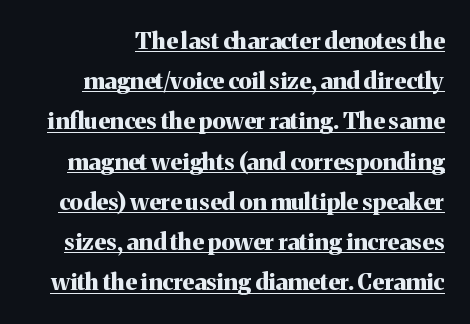
{"italic": "no", "bold": "yes", "underline": "yes", "line_spacing_ratio": 1.75, "letter_spacing": "normal", "letter_spacing_em": 0.0, "glyph_px": 23}
